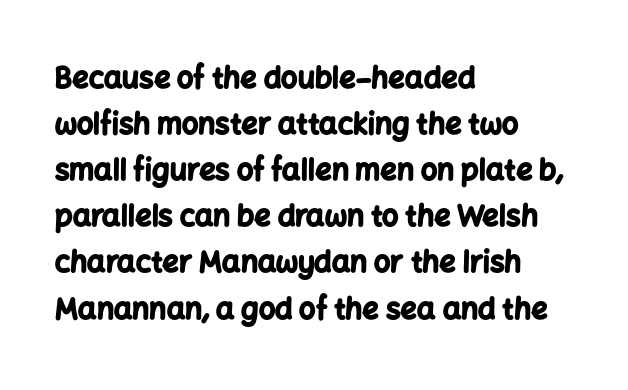
The image shows 29 px bold sans-serif type, upright; set left-aligned, normal line spacing (1.59x), normal letter spacing, not underlined; low stroke contrast and a medium x-height.
